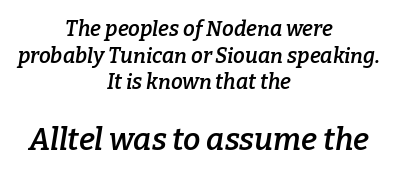
The image shows 31 px semibold serif type, italic (leaning right); set centered, normal line spacing (1.27x), normal letter spacing, not underlined; the second (bottom) block is 1.48x larger; low stroke contrast and a medium x-height.
